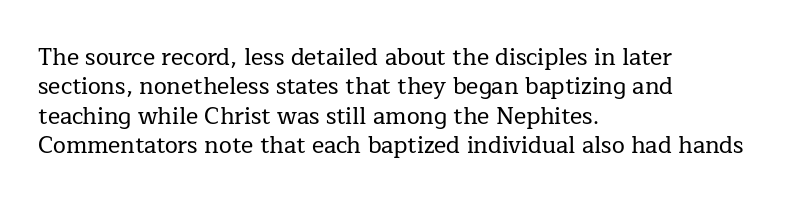
One-word summary of the alignment: left. Posture: vertical. The tracking reads as untouched default to a designer's eye. Each row of text sits above clean, open space. Does the leading feel generous? No, just average.
